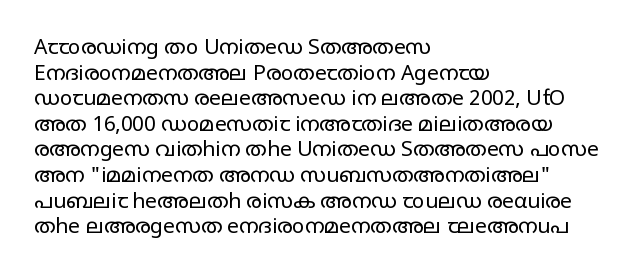
The image shows 21 px text type, upright; set left-aligned, line spacing 1.22x, normal letter spacing, not underlined.
